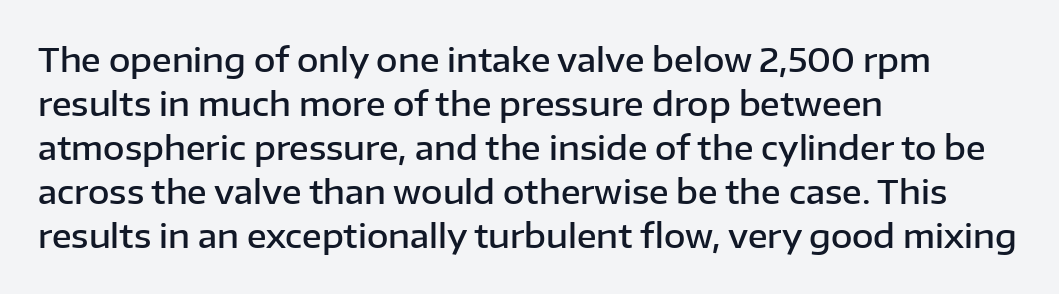
Q: Is the text bold? A: Semi-bold.
Q: Is the text italic (slanted)? A: No, it is upright.
Q: Is the typeface a serif or a sans-serif typeface? A: Sans-serif.
Q: Is the text underlined? A: No.
Q: How is the paragraph aligned? A: Left-aligned.
Q: Is the spacing between letters normal or unusually wide? A: Normal.
Q: Is the spacing between lines tight, normal or loose? A: Normal.
Q: Width (condensed, normal, or wide)? A: Normal.
Q: Stroke contrast? A: Low.
Q: x-height? A: Medium.
Q: Monospaced? A: No.
